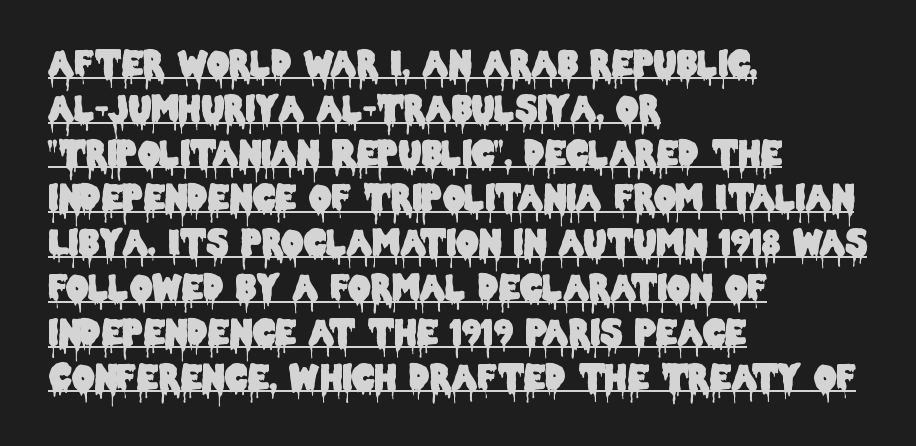
{"serif": "no", "italic": "no", "width": "condensed", "stroke_contrast": "low", "x_height": "large", "monospaced": "no", "underline": "yes", "align": "left", "line_spacing": "normal", "line_spacing_ratio": 1.28, "letter_spacing": "normal", "letter_spacing_em": 0.0, "glyph_px": 35}
